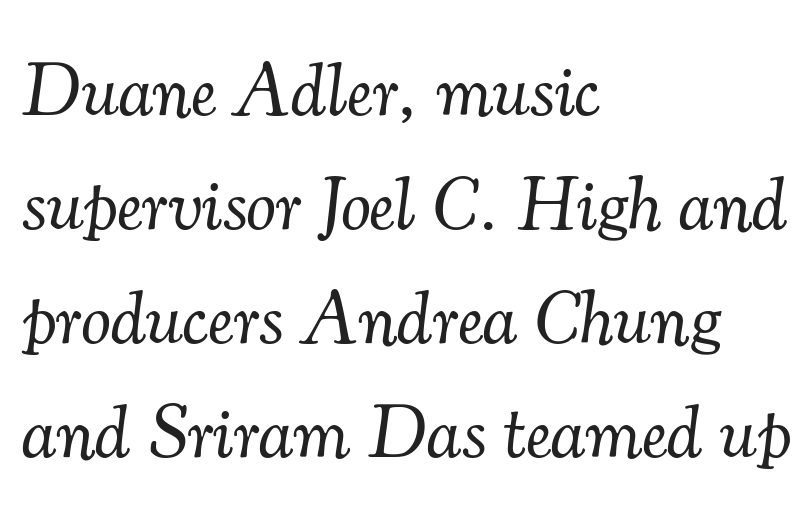
Glyph-to-glyph distance matches everyday printed text. A quiet, ordinary-to-light weight characterises the typeface. In terms of letterform style, serifs are clearly present. Layout note: lines flush left.
